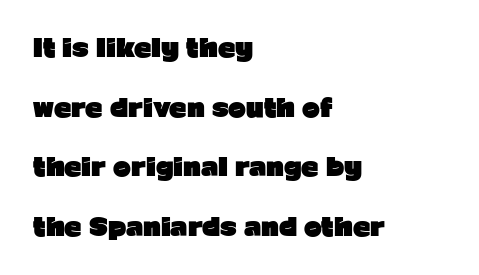
{"italic": "no", "bold": "yes", "underline": "no", "align": "left", "line_spacing": "loose", "line_spacing_ratio": 2.48, "letter_spacing": "normal", "letter_spacing_em": 0.0, "glyph_px": 24}
